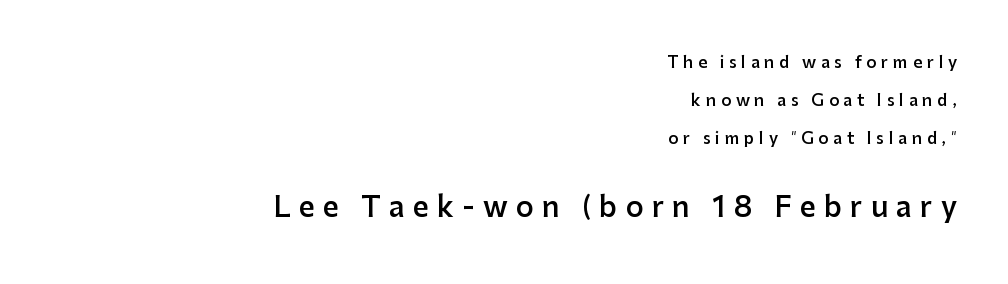
{"serif": "no", "italic": "no", "bold": "semi", "weight": "semibold", "width": "normal", "stroke_contrast": "low", "x_height": "medium", "monospaced": "no", "underline": "no", "align": "right", "line_spacing": "loose", "line_spacing_ratio": 2.37, "letter_spacing": "wide", "letter_spacing_em": 0.29, "larger_block": "second", "size_ratio": 1.75, "glyph_px": 28}
